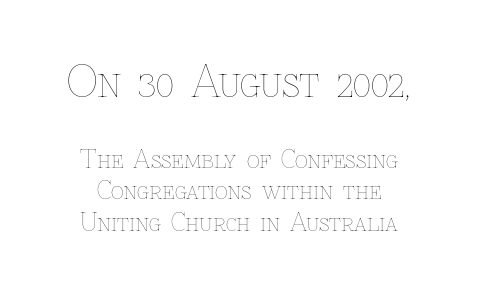
{"italic": "no", "bold": "no", "weight": "thin", "width": "normal", "stroke_contrast": "low", "x_height": "medium", "monospaced": "no", "underline": "no", "line_spacing": "normal", "line_spacing_ratio": 1.26, "letter_spacing": "normal", "letter_spacing_em": 0.0, "larger_block": "first", "size_ratio": 1.72, "glyph_px": 43}
